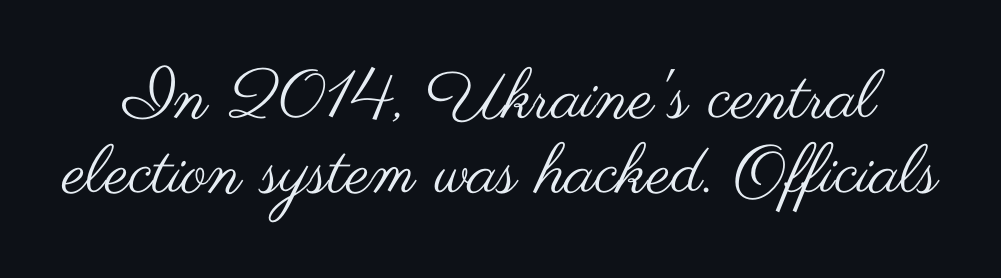
The rendering keeps characters at their native spacing. This sample trades vertical openness for compactness between lines. Stems and bowls with no extra thickness — not bold.
